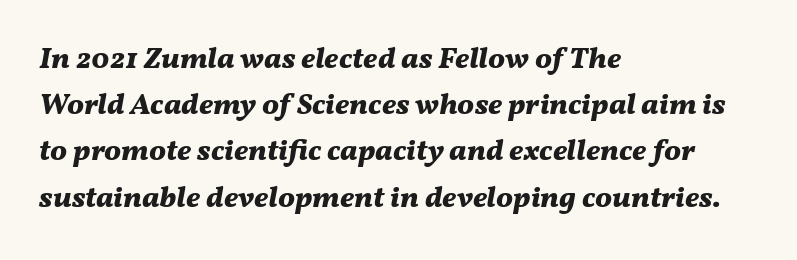
Tracking here is standard; glyphs follow each other at the usual distance. Varying glyph widths throughout — classic text-font behaviour. In terms of posture, this sample is oblique. The passage shown is not underscored anywhere.
